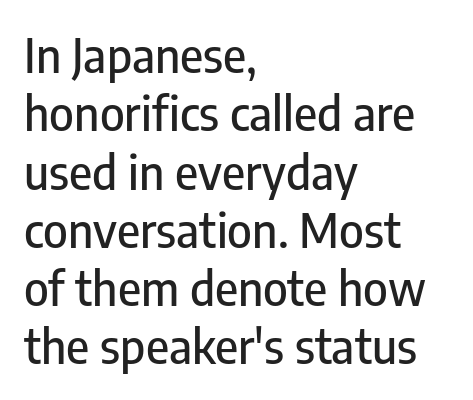
{"serif": "no", "italic": "no", "width": "condensed", "stroke_contrast": "low", "x_height": "medium", "monospaced": "no", "underline": "no", "align": "left", "line_spacing_ratio": 1.24, "letter_spacing": "normal", "letter_spacing_em": 0.0, "glyph_px": 47}
